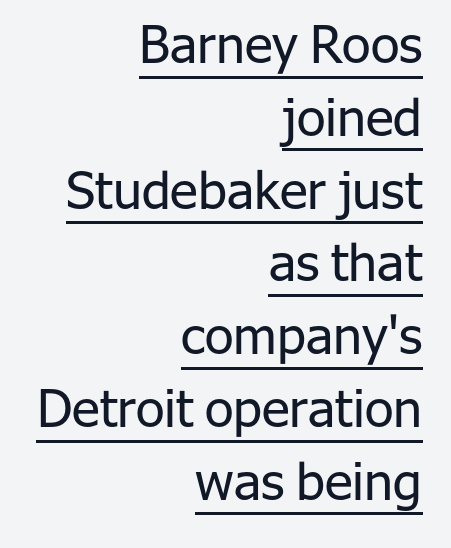
The axis of the letterforms is exactly vertical. This block has exactly the height ordinary leading produces. Stems here are at most as thick as an everyday book face. The face used here appears with an underline applied.
